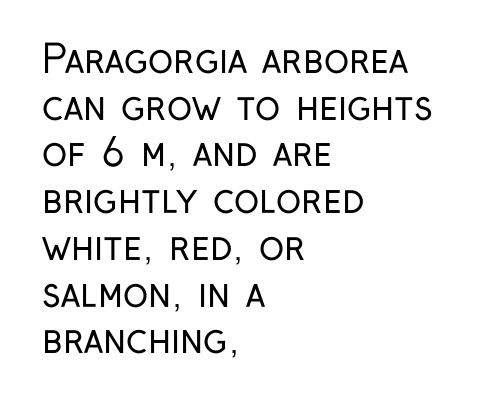
Do the characters align in a grid? No, the font is proportional. The lettering holds an erect, upright posture throughout. Underlining? Definitely not there. The strokes carry an ordinary text weight at most. This sample uses a sans-serif face.
